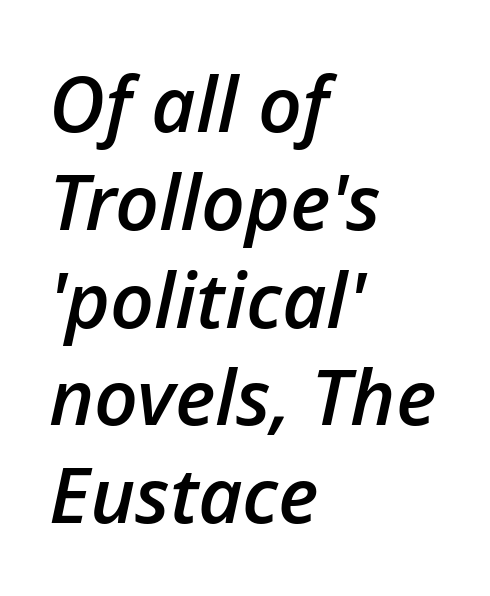
Q: Is the text bold? A: Semi-bold.
Q: Is the text italic (slanted)? A: Yes, it leans right by about 12 degrees.
Q: Is the text underlined? A: No.
Q: How is the paragraph aligned? A: Left-aligned.
Q: Is the spacing between letters normal or unusually wide? A: Normal.
Q: Is the spacing between lines tight, normal or loose? A: Normal.
Q: Width (condensed, normal, or wide)? A: Normal.
Q: Stroke contrast? A: Low.
Q: x-height? A: Medium.
Q: Monospaced? A: No.
